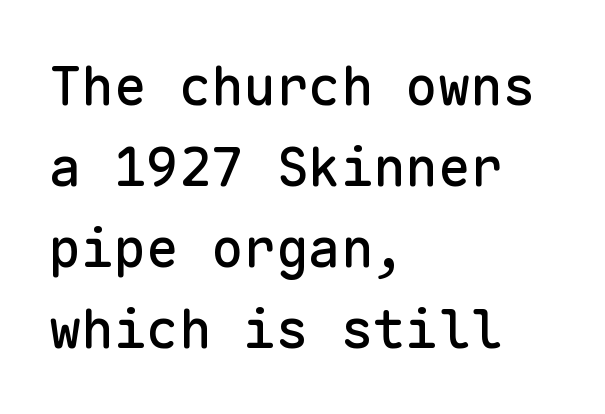
The image shows 54 px sans-serif type, upright, monospaced; set left-aligned, normal line spacing (1.5x), normal letter spacing, not underlined; low stroke contrast and a medium x-height.
